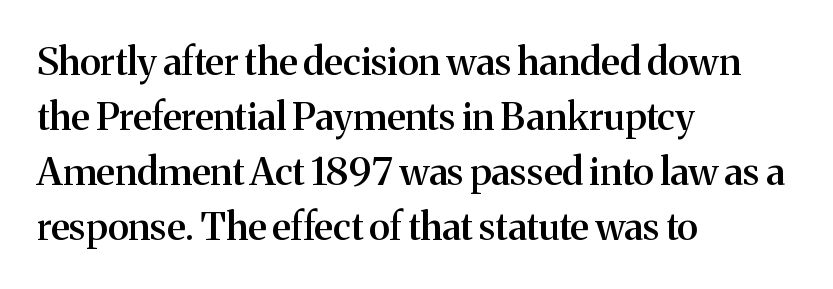
This block has exactly the height ordinary leading produces. The foot of each line stays bare and open. If you drew a line through each stem, it would be perfectly vertical. The line texture is even and compact thanks to regular tracking. These lines carry some extra weight — a demibold, not a full bold.
